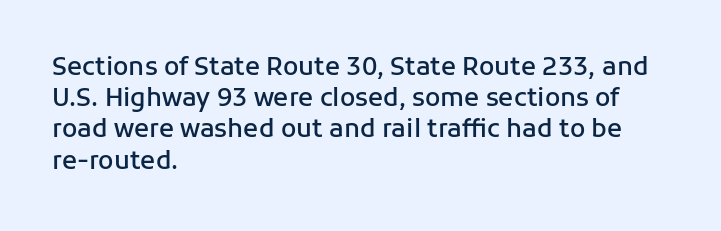
The vertical gap from one line to the next is medium. This sample is left-justified, so line endings fall wherever the words run out. Check under the words: just untouched page. Honestly, the letter spacing is just normal — you wouldn't notice it. Does the lettering tilt? It doesn't — this is upright. Typesetter's note: demi weight, one step under bold.
